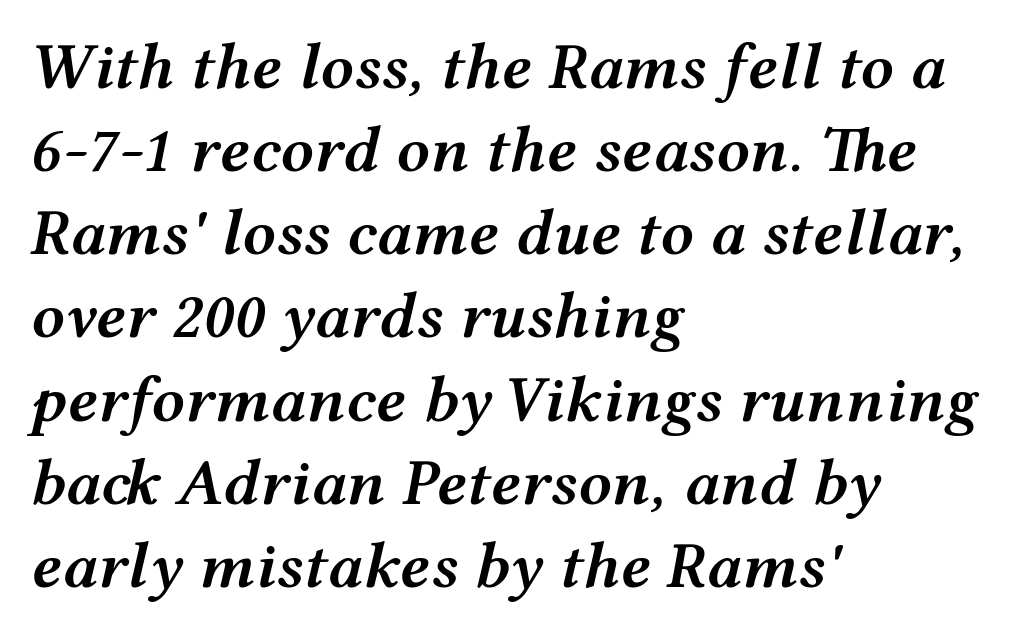
The image shows 66 px semibold, wide type, italic (leaning right); set left-aligned, normal line spacing (1.26x), normal letter spacing, not underlined; medium stroke contrast and a medium x-height.
